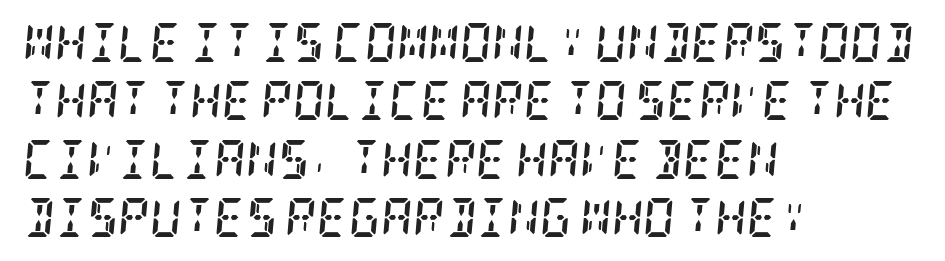
{"serif": "yes", "italic": "yes", "lean": "right", "slant_degrees": 5, "bold": "yes", "weight": "semibold", "width": "condensed", "stroke_contrast": "low", "x_height": "large", "underline": "no", "align": "left", "line_spacing": "normal", "line_spacing_ratio": 1.5, "letter_spacing": "normal", "letter_spacing_em": 0.0, "glyph_px": 39}
